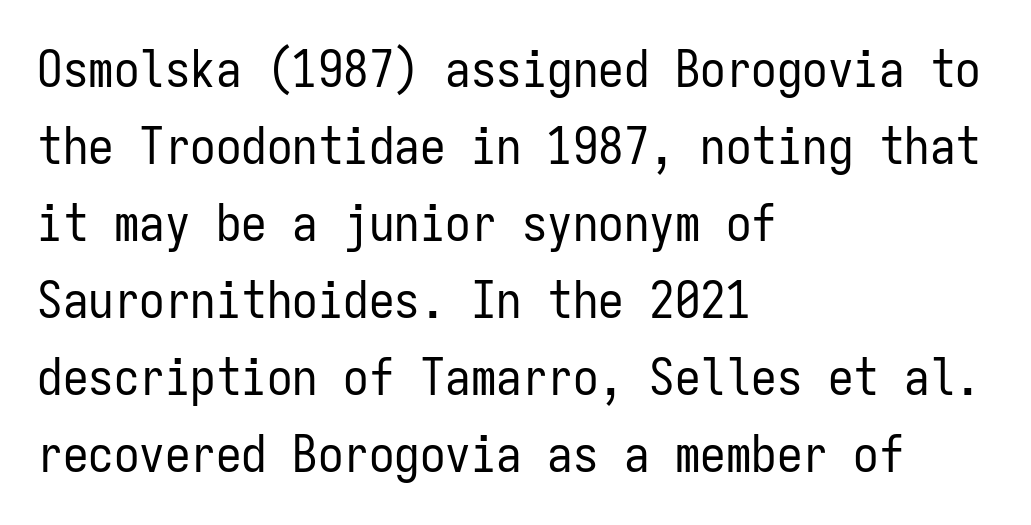
Q: Is the text bold? A: No.
Q: Is the text italic (slanted)? A: No, it is upright.
Q: Is the typeface a serif or a sans-serif typeface? A: Sans-serif.
Q: Is the text underlined? A: No.
Q: How is the paragraph aligned? A: Left-aligned.
Q: Is the spacing between letters normal or unusually wide? A: Normal.
Q: Is the spacing between lines tight, normal or loose? A: Normal.
Q: Width (condensed, normal, or wide)? A: Condensed.
Q: Stroke contrast? A: Low.
Q: x-height? A: Medium.
Q: Monospaced? A: Yes.
